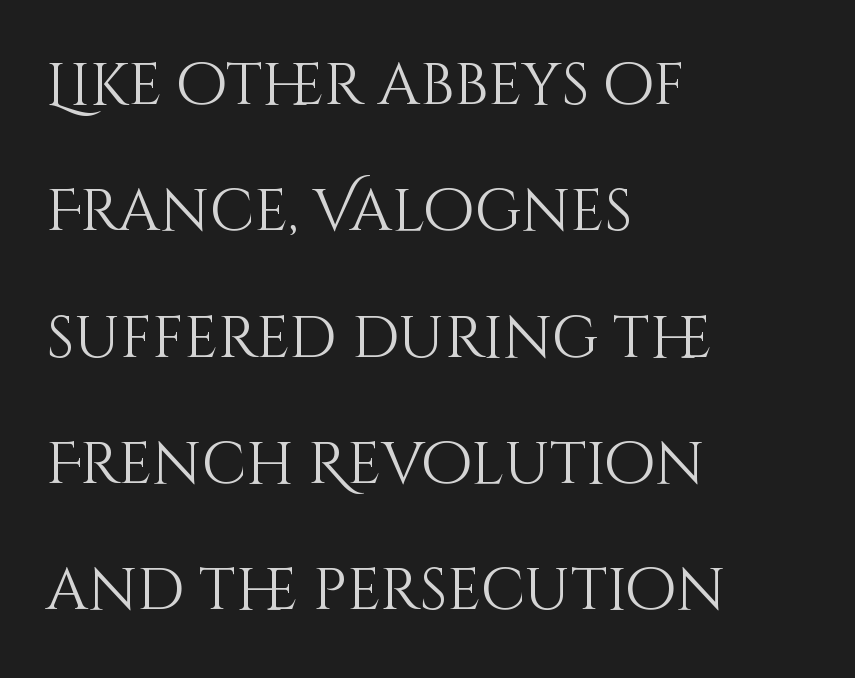
The image shows 59 px light type, upright; set left-aligned, loose line spacing (2.14x), normal letter spacing, not underlined; medium stroke contrast and a large x-height.
